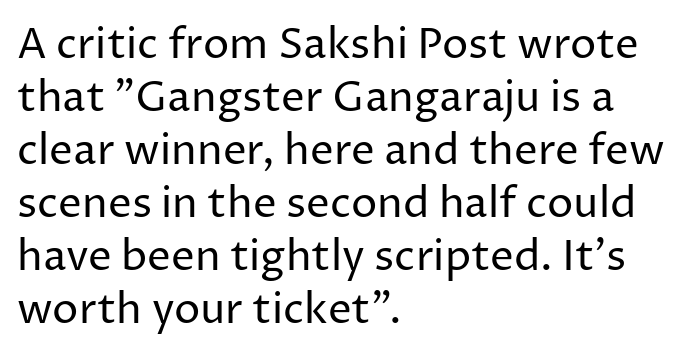
The image shows 42 px regular-weight sans-serif type, upright; set left-aligned, normal line spacing (1.26x), normal letter spacing, not underlined; low stroke contrast and a medium x-height.
